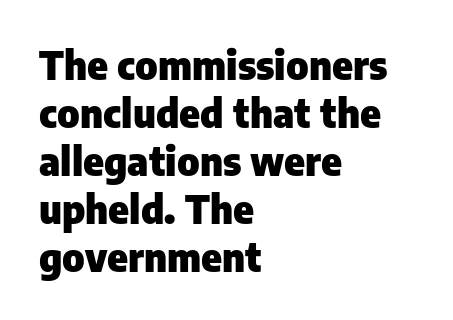
The designer went with a sans here, leaving each stem footless. Posture: vertical. A typesetter would call this proportional, since set widths differ per character. Anything drawn beneath the words? Only blank space.
